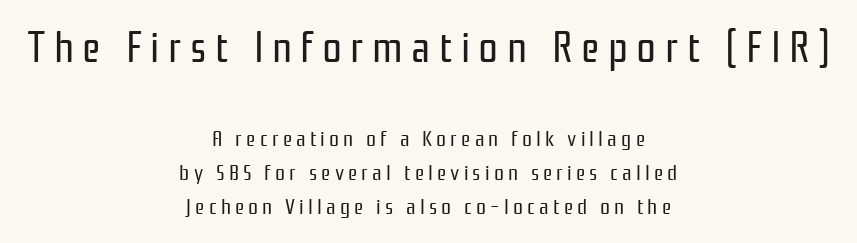
Q: Is the text bold? A: No.
Q: Is the text italic (slanted)? A: No, it is upright.
Q: Is the typeface a serif or a sans-serif typeface? A: Sans-serif.
Q: Is the text underlined? A: No.
Q: How is the paragraph aligned? A: Centered.
Q: Is the spacing between lines tight, normal or loose? A: Normal.
Q: Which block of text is set in a larger size, the first (top) or the second (bottom)? A: The first (top) one.
Q: Width (condensed, normal, or wide)? A: Condensed.
Q: Stroke contrast? A: Low.
Q: x-height? A: Medium.
Q: Monospaced? A: No.
